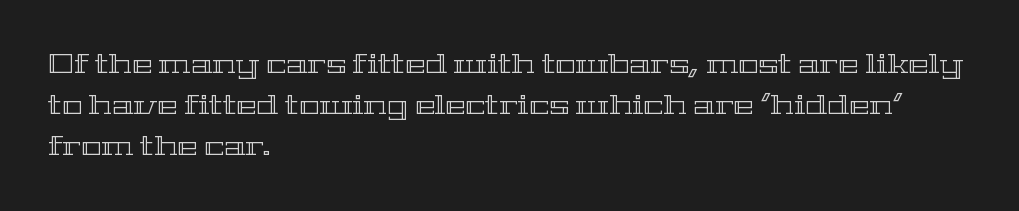
Q: Is the text italic (slanted)? A: No, it is upright.
Q: Is the text underlined? A: No.
Q: How is the paragraph aligned? A: Left-aligned.
Q: Is the spacing between letters normal or unusually wide? A: Normal.
Q: Is the spacing between lines tight, normal or loose? A: Normal.
